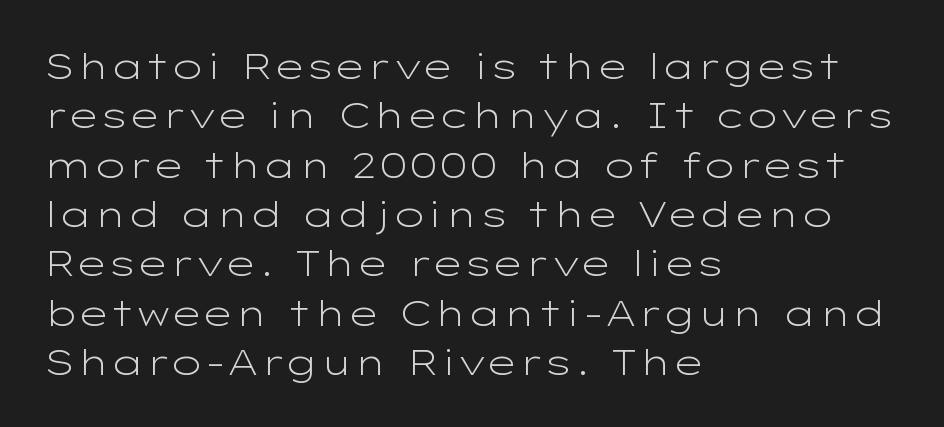
Q: Is the text bold? A: No.
Q: Is the text italic (slanted)? A: No, it is upright.
Q: Is the typeface a serif or a sans-serif typeface? A: Sans-serif.
Q: Is the text underlined? A: No.
Q: How is the paragraph aligned? A: Left-aligned.
Q: Is the spacing between letters normal or unusually wide? A: Normal.
Q: Is the spacing between lines tight, normal or loose? A: Normal.
Q: Width (condensed, normal, or wide)? A: Wide.
Q: Stroke contrast? A: Low.
Q: x-height? A: Medium.
Q: Monospaced? A: No.
